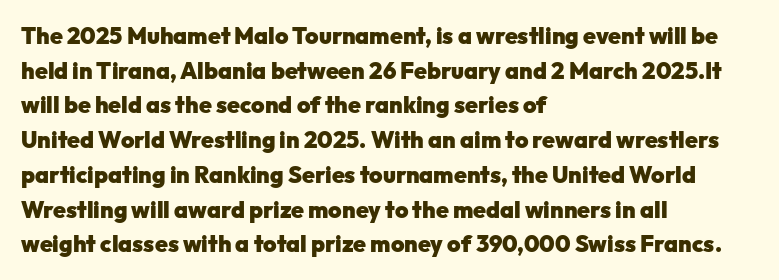
{"italic": "no", "bold": "yes", "underline": "no", "align": "left", "line_spacing": "normal", "line_spacing_ratio": 1.51, "letter_spacing": "normal", "letter_spacing_em": 0.0, "glyph_px": 23}
